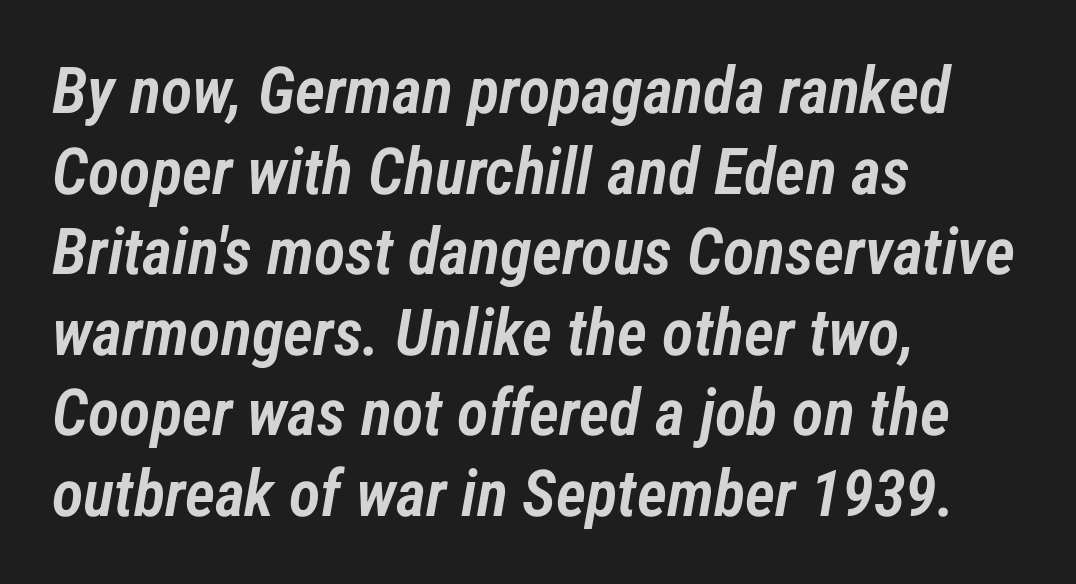
The image shows 65 px semibold, condensed type, italic (leaning right); set left-aligned, line spacing 1.24x, normal letter spacing, not underlined; low stroke contrast and a medium x-height.
